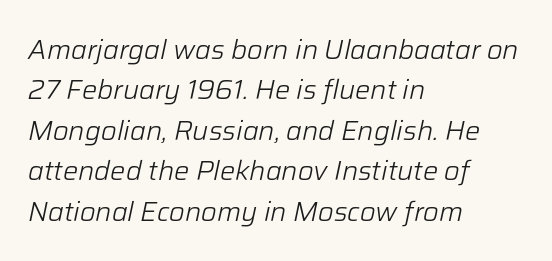
The image shows 27 px text type, italic (leaning right); set left-aligned, normal line spacing (1.5x), normal letter spacing, not underlined.
